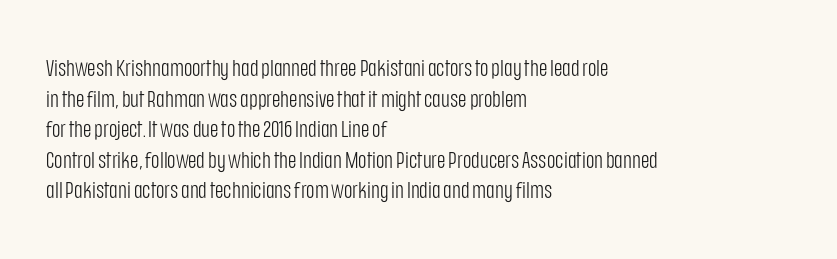
Q: Is the text bold? A: No.
Q: Is the text italic (slanted)? A: No, it is upright.
Q: Is the text underlined? A: No.
Q: How is the paragraph aligned? A: Left-aligned.
Q: Is the spacing between letters normal or unusually wide? A: Normal.
Q: Is the spacing between lines tight, normal or loose? A: Normal.
